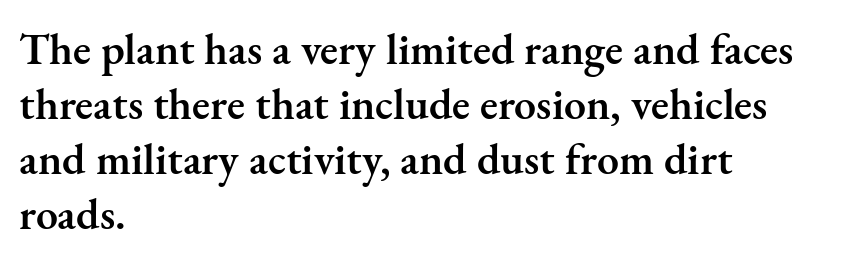
{"serif": "yes", "italic": "no", "bold": "semi", "weight": "semibold", "width": "normal", "stroke_contrast": "medium", "x_height": "small", "monospaced": "no", "underline": "no", "align": "left", "line_spacing": "normal", "line_spacing_ratio": 1.25, "letter_spacing": "normal", "letter_spacing_em": 0.0, "glyph_px": 44}
